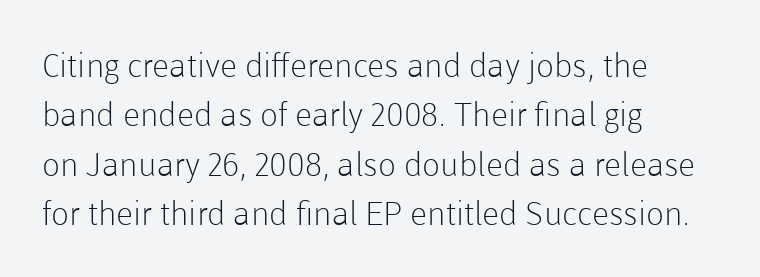
The image shows 33 px light sans-serif type, upright; set left-aligned, normal line spacing (1.5x), normal letter spacing, not underlined; low stroke contrast and a medium x-height.
